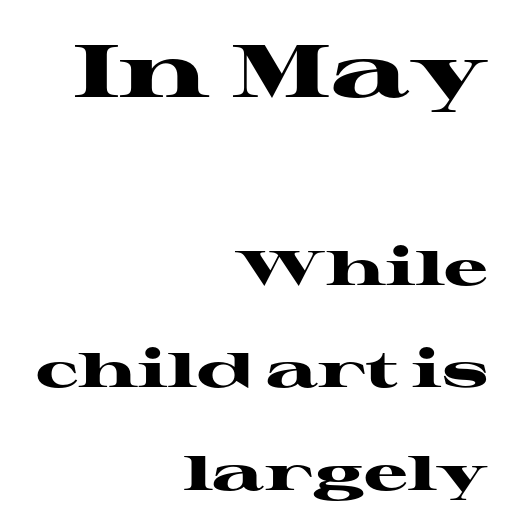
Q: Is the text bold? A: Yes.
Q: Is the text italic (slanted)? A: No, it is upright.
Q: Is the typeface a serif or a sans-serif typeface? A: Serif.
Q: Is the text underlined? A: No.
Q: How is the paragraph aligned? A: Right-aligned.
Q: Is the spacing between letters normal or unusually wide? A: Normal.
Q: Is the spacing between lines tight, normal or loose? A: Loose.
Q: Which block of text is set in a larger size, the first (top) or the second (bottom)? A: The first (top) one.
Q: Width (condensed, normal, or wide)? A: Wide.
Q: Stroke contrast? A: High.
Q: x-height? A: Medium.
Q: Monospaced? A: No.
